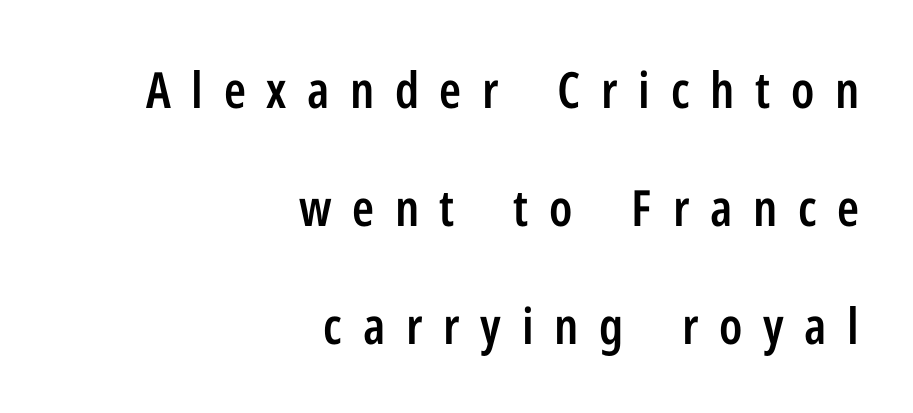
{"serif": "no", "italic": "no", "bold": "semi", "weight": "semibold", "width": "condensed", "stroke_contrast": "low", "x_height": "medium", "monospaced": "no", "underline": "no", "align": "right", "line_spacing": "loose", "line_spacing_ratio": 2.36, "letter_spacing": "wide", "letter_spacing_em": 0.41, "glyph_px": 50}
